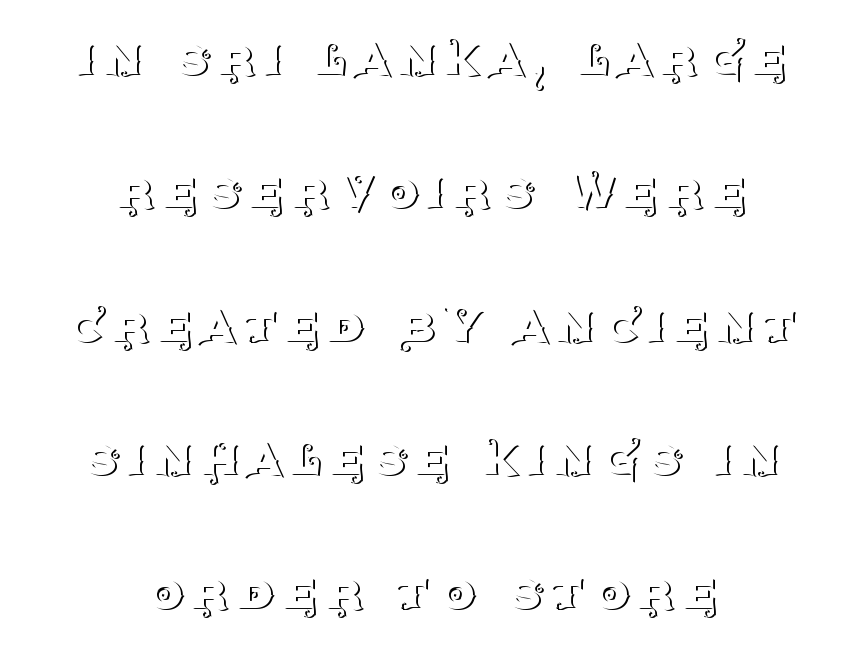
{"serif": "yes", "italic": "no", "bold": "no", "weight": "thin", "width": "normal", "stroke_contrast": "medium", "x_height": "large", "monospaced": "no", "underline": "no", "align": "center", "line_spacing": "loose", "line_spacing_ratio": 2.3, "glyph_px": 58}
